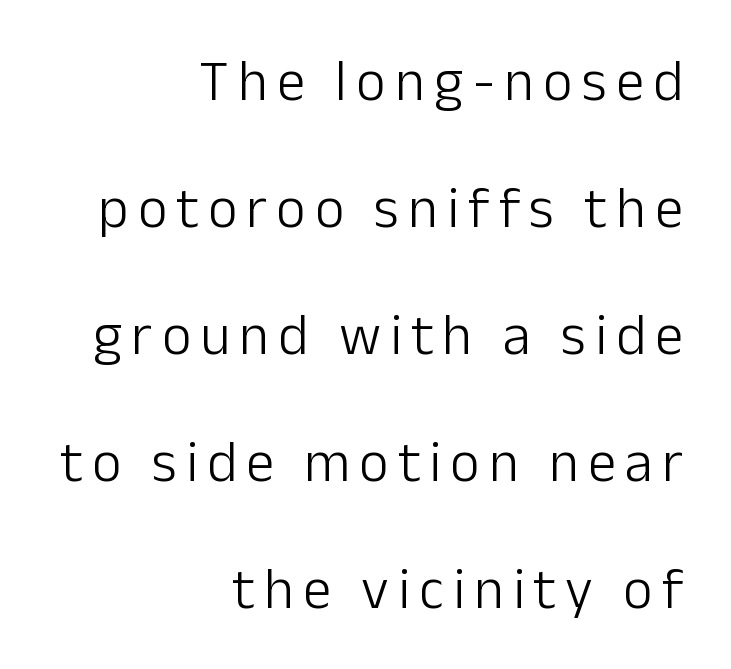
The image shows 57 px light sans-serif type, upright; set right-aligned, loose line spacing (2.23x), not underlined; low stroke contrast and a medium x-height.
